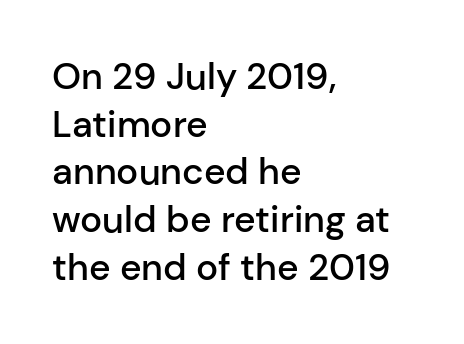
Q: Is the text bold? A: Semi-bold.
Q: Is the text italic (slanted)? A: No, it is upright.
Q: Is the typeface a serif or a sans-serif typeface? A: Sans-serif.
Q: Is the text underlined? A: No.
Q: How is the paragraph aligned? A: Left-aligned.
Q: Is the spacing between letters normal or unusually wide? A: Normal.
Q: Is the spacing between lines tight, normal or loose? A: Normal.
Q: Width (condensed, normal, or wide)? A: Normal.
Q: Stroke contrast? A: Low.
Q: x-height? A: Medium.
Q: Monospaced? A: No.
